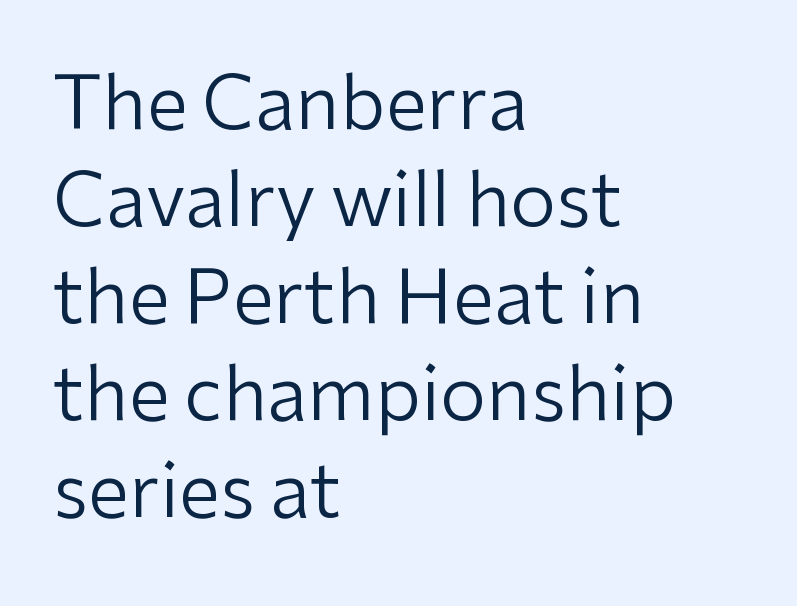
{"serif": "no", "italic": "no", "bold": "no", "weight": "regular", "width": "normal", "stroke_contrast": "low", "x_height": "medium", "monospaced": "no", "underline": "no", "align": "left", "line_spacing": "normal", "line_spacing_ratio": 1.31, "letter_spacing": "normal", "letter_spacing_em": 0.0, "glyph_px": 74}
